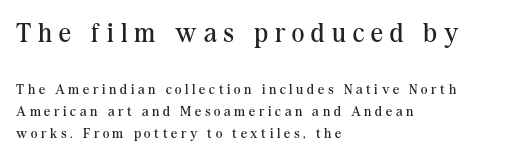
{"italic": "no", "bold": "no", "underline": "no", "align": "left", "line_spacing": "normal", "line_spacing_ratio": 1.57, "letter_spacing": "wide", "letter_spacing_em": 0.26, "larger_block": "first", "size_ratio": 1.93, "glyph_px": 27}
